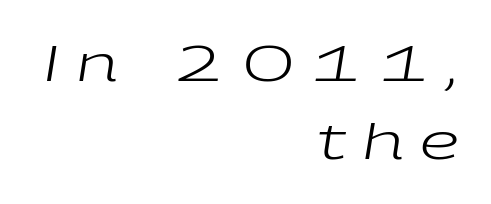
{"italic": "yes", "lean": "right", "slant_degrees": 9, "bold": "no", "weight": "regular", "width": "wide", "stroke_contrast": "low", "x_height": "medium", "monospaced": "no", "underline": "no", "align": "right", "line_spacing": "normal", "line_spacing_ratio": 1.57, "letter_spacing": "wide", "letter_spacing_em": 0.33, "glyph_px": 50}
